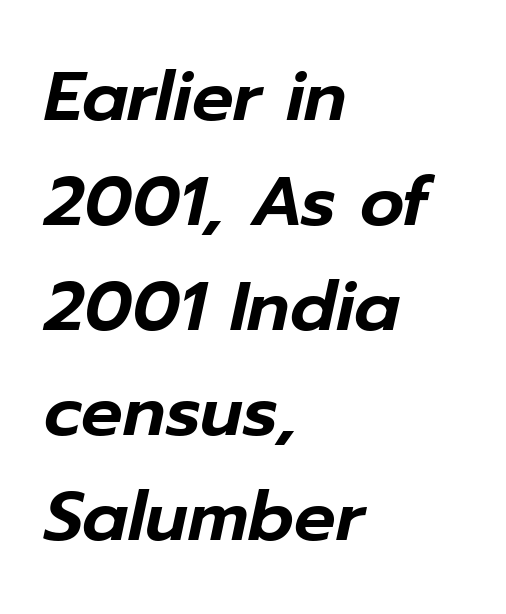
{"italic": "yes", "lean": "right", "slant_degrees": 12, "width": "normal", "stroke_contrast": "low", "x_height": "medium", "monospaced": "no", "underline": "no", "align": "left", "line_spacing": "normal", "line_spacing_ratio": 1.52, "letter_spacing": "normal", "letter_spacing_em": 0.0, "glyph_px": 69}
